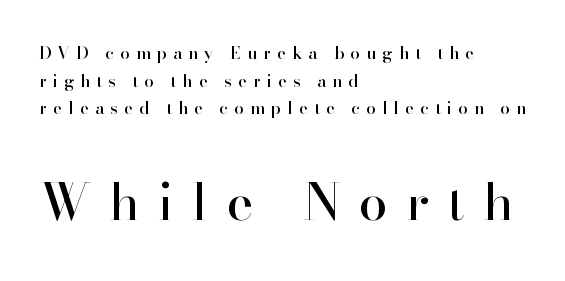
The image shows 51 px serif type, upright; set left-aligned, normal line spacing (1.62x), unusually wide letter spacing (+0.36 em), not underlined; the second (bottom) block is 3.0x larger; high stroke contrast and a small x-height.
